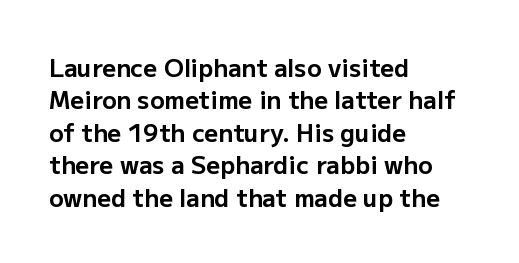
{"italic": "no", "bold": "yes", "underline": "no", "align": "left", "line_spacing": "normal", "line_spacing_ratio": 1.35, "letter_spacing": "normal", "letter_spacing_em": 0.0, "glyph_px": 24}
